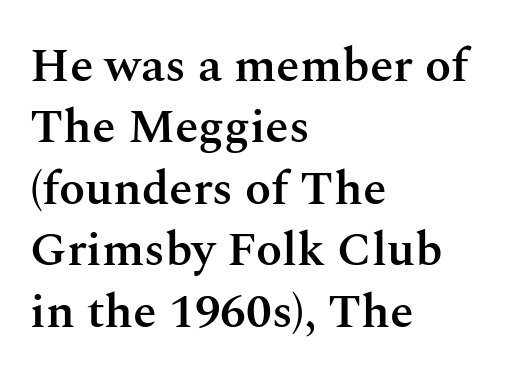
Q: Is the text bold? A: Semi-bold.
Q: Is the text italic (slanted)? A: No, it is upright.
Q: Is the typeface a serif or a sans-serif typeface? A: Serif.
Q: Is the text underlined? A: No.
Q: How is the paragraph aligned? A: Left-aligned.
Q: Is the spacing between letters normal or unusually wide? A: Normal.
Q: Is the spacing between lines tight, normal or loose? A: Normal.
Q: Width (condensed, normal, or wide)? A: Normal.
Q: Stroke contrast? A: Medium.
Q: x-height? A: Medium.
Q: Monospaced? A: No.
